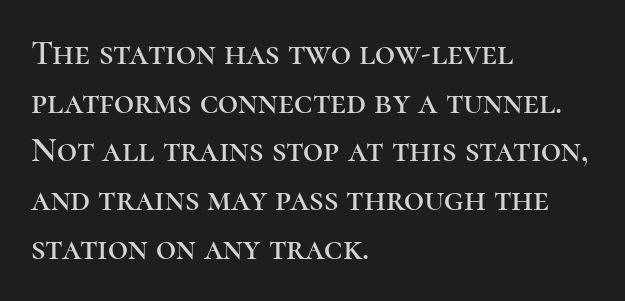
{"serif": "yes", "italic": "no", "width": "normal", "stroke_contrast": "high", "x_height": "medium", "monospaced": "no", "underline": "no", "align": "left", "line_spacing": "normal", "line_spacing_ratio": 1.39, "letter_spacing": "normal", "letter_spacing_em": 0.0, "glyph_px": 35}
